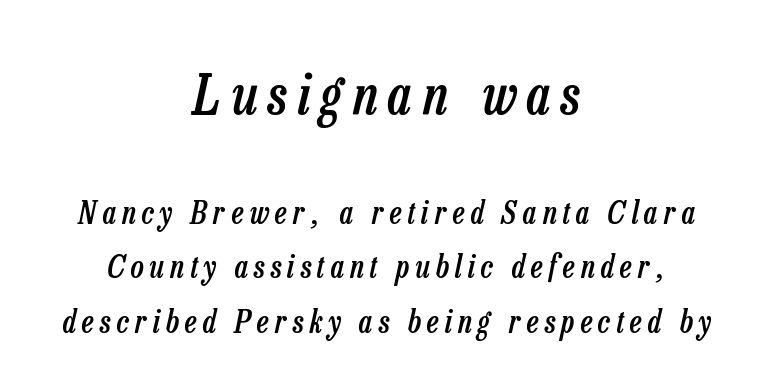
The image shows 55 px semibold, condensed type, italic (leaning right); set centered, line spacing 1.75x, unusually wide letter spacing (+0.2 em), not underlined; the first (top) block is 1.77x larger; low stroke contrast and a medium x-height.
